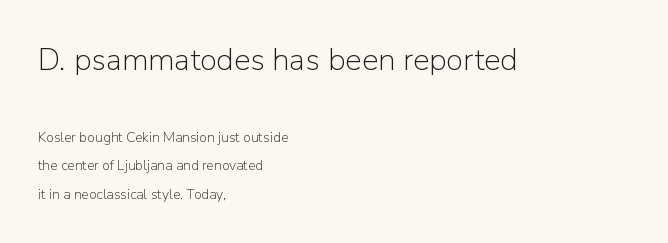
{"serif": "no", "italic": "no", "bold": "no", "weight": "light", "width": "normal", "stroke_contrast": "low", "x_height": "medium", "monospaced": "no", "underline": "no", "align": "left", "line_spacing": "loose", "line_spacing_ratio": 2.06, "letter_spacing": "normal", "letter_spacing_em": 0.0, "larger_block": "first", "size_ratio": 2.21, "glyph_px": 31}
